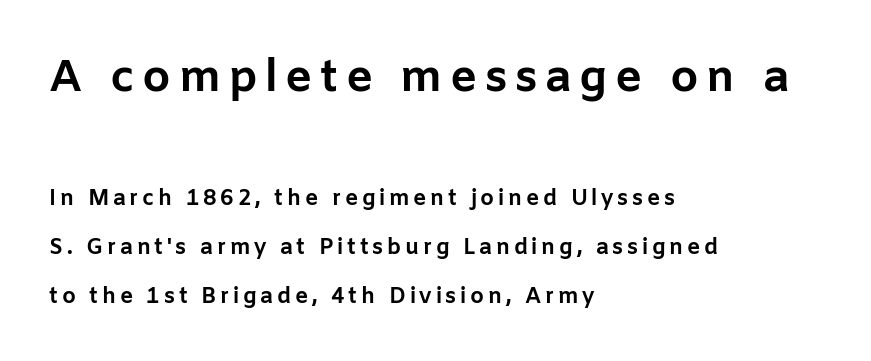
Q: Is the text bold? A: Yes.
Q: Is the text italic (slanted)? A: No, it is upright.
Q: Is the typeface a serif or a sans-serif typeface? A: Sans-serif.
Q: Is the text underlined? A: No.
Q: How is the paragraph aligned? A: Left-aligned.
Q: Is the spacing between lines tight, normal or loose? A: Loose.
Q: Which block of text is set in a larger size, the first (top) or the second (bottom)? A: The first (top) one.
Q: Width (condensed, normal, or wide)? A: Normal.
Q: Stroke contrast? A: Low.
Q: x-height? A: Medium.
Q: Monospaced? A: No.
